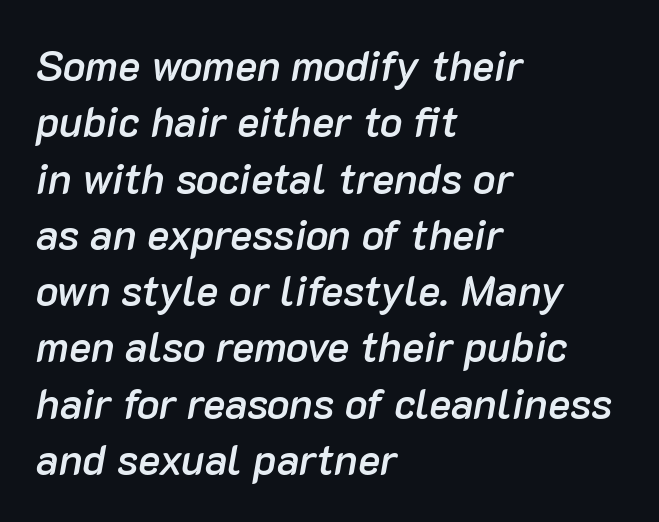
You could not count columns in this text — the font is proportionally spaced. These words are printed semibold, heavier than regular yet not bold. The string is rendered with underlining switched off. No extra tracking has been applied to these lines. The whole block is typeset with a tilt.
